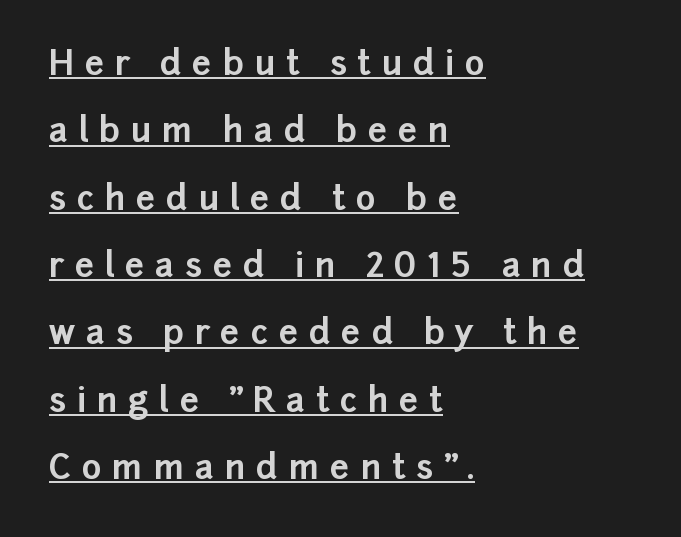
{"serif": "no", "italic": "no", "bold": "yes", "weight": "bold", "width": "normal", "stroke_contrast": "low", "x_height": "medium", "monospaced": "no", "underline": "yes", "align": "left", "line_spacing": "loose", "line_spacing_ratio": 1.98, "letter_spacing": "wide", "letter_spacing_em": 0.31, "glyph_px": 34}
